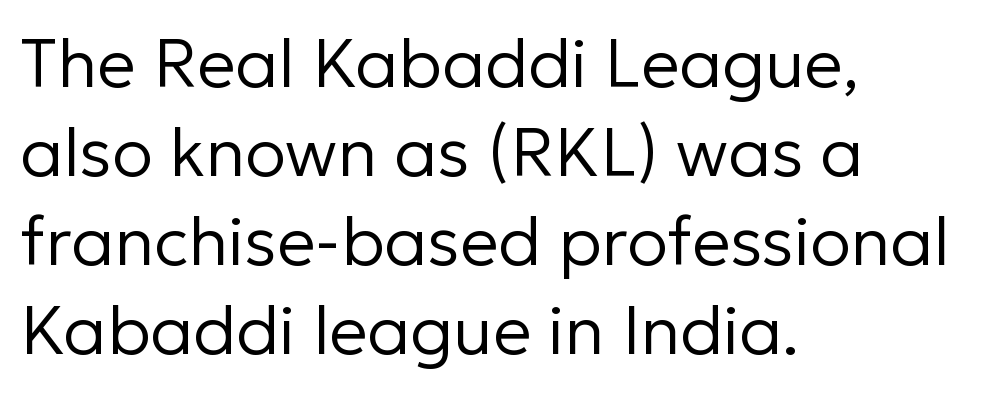
{"serif": "no", "italic": "no", "bold": "no", "weight": "regular", "width": "normal", "stroke_contrast": "low", "x_height": "medium", "monospaced": "no", "underline": "no", "align": "left", "line_spacing": "normal", "line_spacing_ratio": 1.31, "letter_spacing": "normal", "letter_spacing_em": 0.0, "glyph_px": 68}
